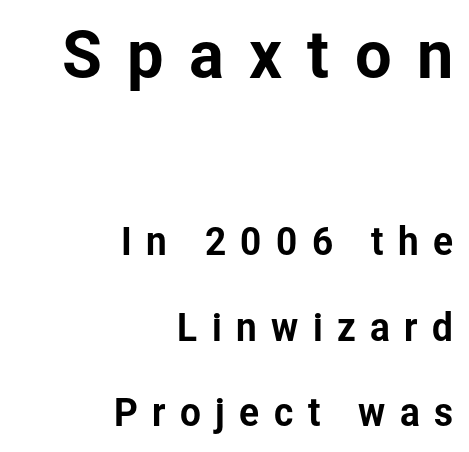
Q: Is the text italic (slanted)? A: No, it is upright.
Q: Is the typeface a serif or a sans-serif typeface? A: Sans-serif.
Q: Is the text underlined? A: No.
Q: How is the paragraph aligned? A: Right-aligned.
Q: Is the spacing between letters normal or unusually wide? A: Unusually wide.
Q: Is the spacing between lines tight, normal or loose? A: Loose.
Q: Which block of text is set in a larger size, the first (top) or the second (bottom)? A: The first (top) one.
Q: Width (condensed, normal, or wide)? A: Normal.
Q: Stroke contrast? A: Low.
Q: x-height? A: Medium.
Q: Monospaced? A: No.
